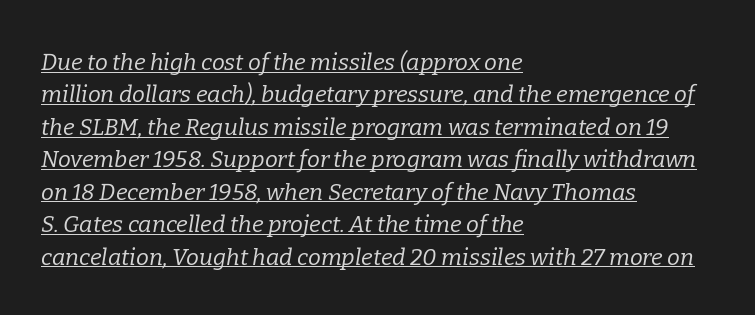
Q: Is the text bold? A: No.
Q: Is the text italic (slanted)? A: Yes, it leans right by about 9 degrees.
Q: Is the text underlined? A: Yes.
Q: How is the paragraph aligned? A: Left-aligned.
Q: Is the spacing between letters normal or unusually wide? A: Normal.
Q: Is the spacing between lines tight, normal or loose? A: Normal.
